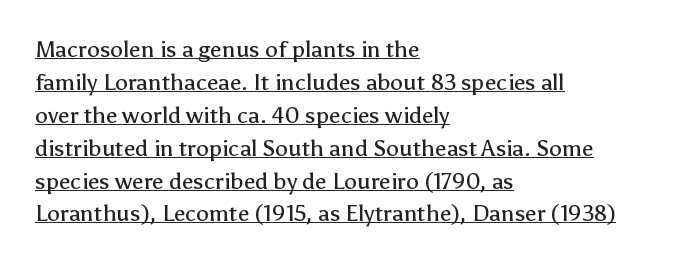
Every character sits straight up, as roman type does. Notice how descenders clear the ascenders below comfortably — that's standard leading. Inter-character spacing is left at the font's built-in metrics. Stems and bowls with no extra thickness — not bold.
